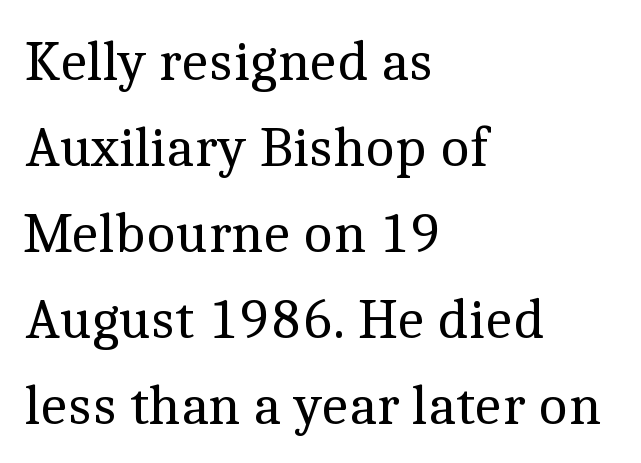
The font is comparable to plain body text, perhaps lighter. Letters rest on an invisible, unmarked baseline. This rendering leaves character spacing at its baseline value. The rendering uses natural spacing where letterforms have individual widths. Examine the stroke ends and you'll spot serifs.
